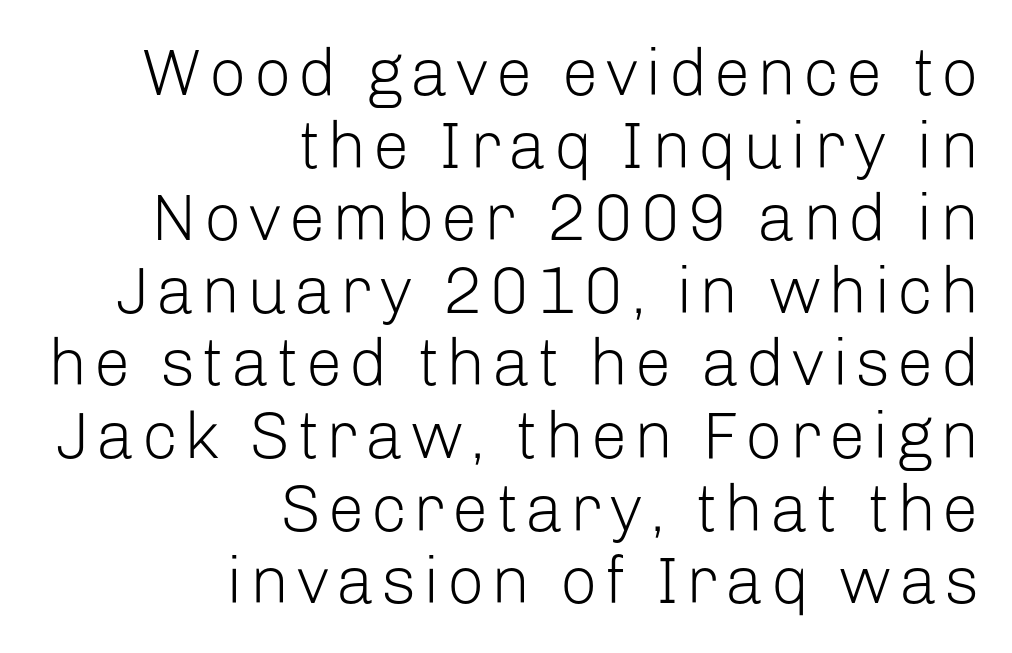
The image shows 66 px light sans-serif type, upright; set right-aligned, tight line spacing (1.1x), not underlined; low stroke contrast and a medium x-height.
